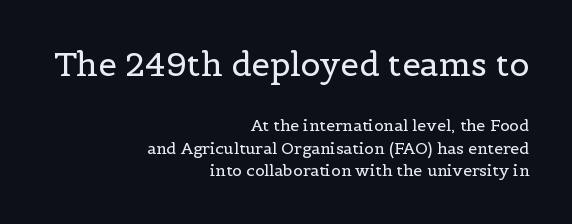
A roman cut, with each character standing at attention. Caption: face not bold, strokes unweighted. You could not count columns in this text — the font is proportionally spaced. The line-height multiplier appears to be the usual default. The text was rendered using a seriffed face with decorative stroke endings.
